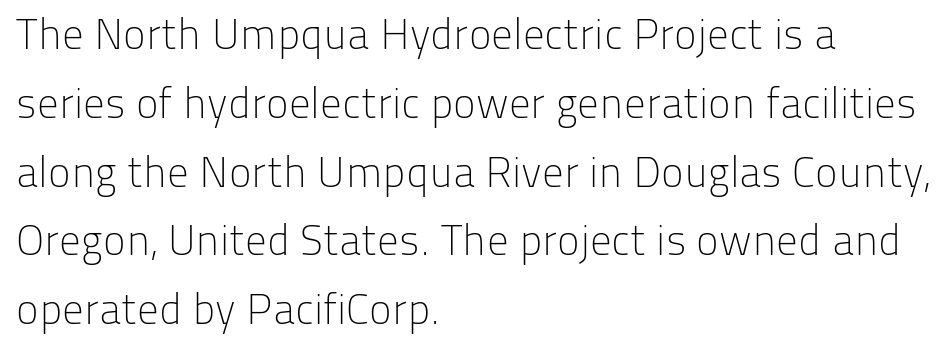
{"serif": "no", "italic": "no", "bold": "no", "weight": "light", "width": "normal", "stroke_contrast": "low", "x_height": "medium", "monospaced": "no", "underline": "no", "align": "left", "line_spacing": "normal", "line_spacing_ratio": 1.6, "letter_spacing": "normal", "letter_spacing_em": 0.0, "glyph_px": 43}
